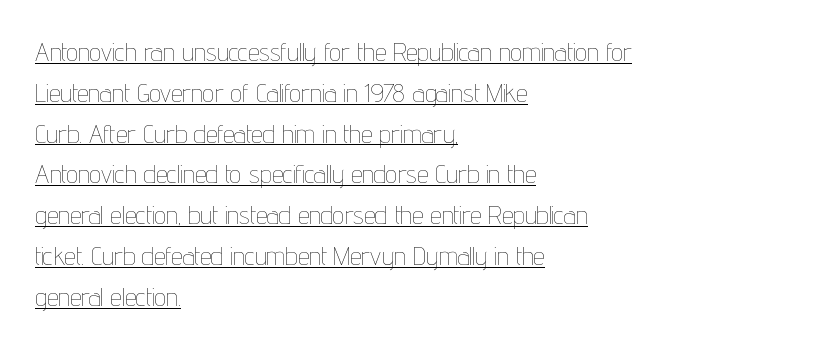
The lettering stays uniformly vertical, giving the passage a roman look. In designer terms, the underline attribute is active on this setting. Unbolded letterforms with no extra heft. If you drew a ruler down the left edge, every line would touch it. The passage shown stacks its lines at a standard gap. Tracking value appears to be zero — textbook default spacing.
